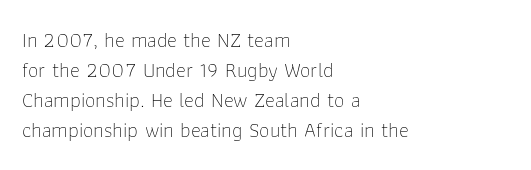
Q: Is the text bold? A: No.
Q: Is the text italic (slanted)? A: No, it is upright.
Q: Is the text underlined? A: No.
Q: How is the paragraph aligned? A: Left-aligned.
Q: Is the spacing between letters normal or unusually wide? A: Normal.
Q: Is the spacing between lines tight, normal or loose? A: Normal.
